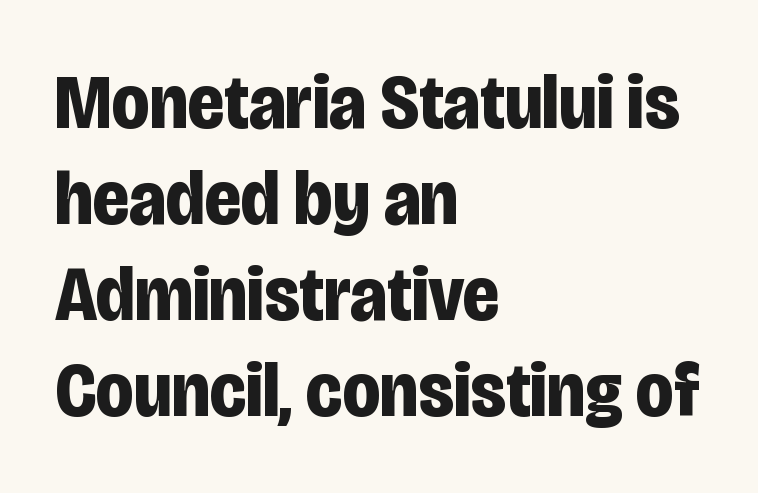
{"serif": "no", "italic": "no", "bold": "yes", "weight": "bold", "width": "condensed", "stroke_contrast": "low", "x_height": "large", "monospaced": "no", "underline": "no", "align": "left", "line_spacing_ratio": 1.23, "letter_spacing": "normal", "letter_spacing_em": 0.0, "glyph_px": 78}
